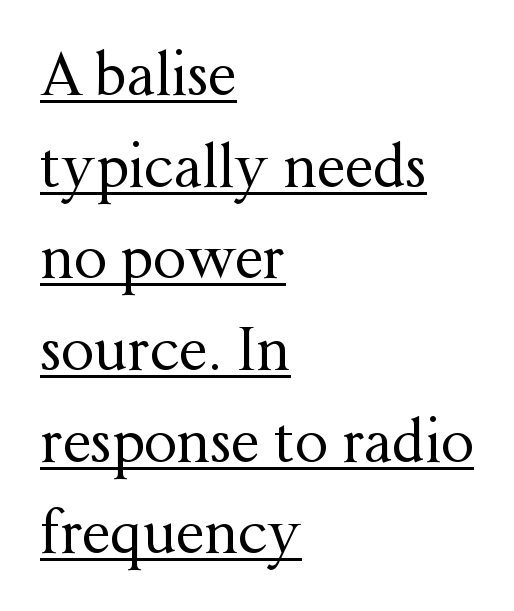
Q: Is the text bold? A: No.
Q: Is the text italic (slanted)? A: No, it is upright.
Q: Is the typeface a serif or a sans-serif typeface? A: Serif.
Q: Is the text underlined? A: Yes.
Q: How is the paragraph aligned? A: Left-aligned.
Q: Is the spacing between letters normal or unusually wide? A: Normal.
Q: Is the spacing between lines tight, normal or loose? A: Normal.
Q: Width (condensed, normal, or wide)? A: Normal.
Q: Stroke contrast? A: Medium.
Q: x-height? A: Medium.
Q: Monospaced? A: No.
